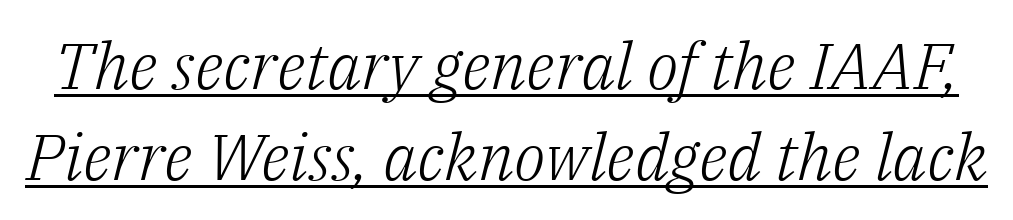
You can see a thin bar hugging the bottom of the glyphs. Is there much room between lines? A standard amount, neither cramped nor airy. Note the varied advance widths — an 'i' is clearly narrower than an 'm'. Is the letter spacing exaggerated? No — it looks like the ordinary default. Slant detected: the letters are inclined.
